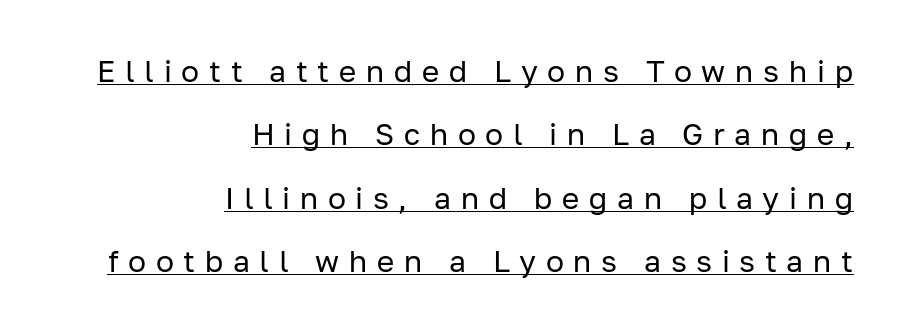
Has an underline been added? It has. Display-style spreading of the glyphs; the letterfit is very open. Leading: increased. On a weight scale, this lands at 450 or below.
